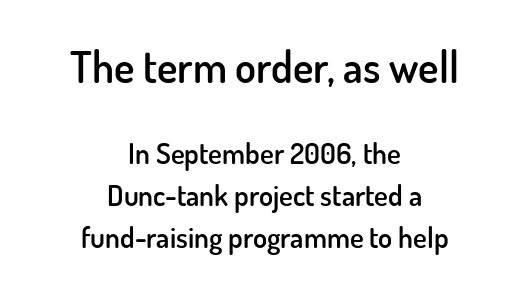
Q: Is the text bold? A: Semi-bold.
Q: Is the text italic (slanted)? A: No, it is upright.
Q: Is the typeface a serif or a sans-serif typeface? A: Sans-serif.
Q: Is the text underlined? A: No.
Q: How is the paragraph aligned? A: Centered.
Q: Is the spacing between letters normal or unusually wide? A: Normal.
Q: Is the spacing between lines tight, normal or loose? A: Normal.
Q: Which block of text is set in a larger size, the first (top) or the second (bottom)? A: The first (top) one.
Q: Width (condensed, normal, or wide)? A: Normal.
Q: Stroke contrast? A: Low.
Q: x-height? A: Small.
Q: Monospaced? A: No.
